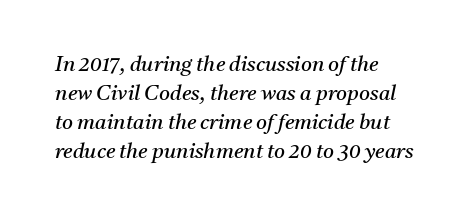
{"italic": "yes", "lean": "right", "slant_degrees": 11, "bold": "no", "underline": "no", "align": "left", "line_spacing": "normal", "line_spacing_ratio": 1.38, "letter_spacing": "normal", "letter_spacing_em": 0.0, "glyph_px": 21}
